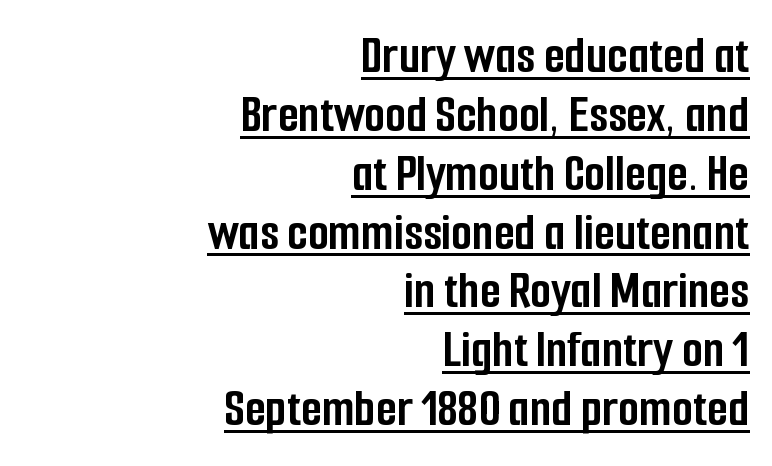
Q: Is the text bold? A: Yes.
Q: Is the text italic (slanted)? A: No, it is upright.
Q: Is the typeface a serif or a sans-serif typeface? A: Sans-serif.
Q: Is the text underlined? A: Yes.
Q: How is the paragraph aligned? A: Right-aligned.
Q: Is the spacing between letters normal or unusually wide? A: Normal.
Q: Is the spacing between lines tight, normal or loose? A: Tight.
Q: Width (condensed, normal, or wide)? A: Condensed.
Q: Stroke contrast? A: Low.
Q: x-height? A: Medium.
Q: Monospaced? A: No.
